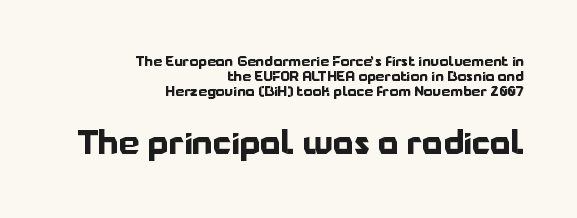
The image shows 33 px bold sans-serif type, upright; set right-aligned, tight line spacing (1.07x), normal letter spacing, not underlined; the second (bottom) block is 2.36x larger; low stroke contrast and a medium x-height.
